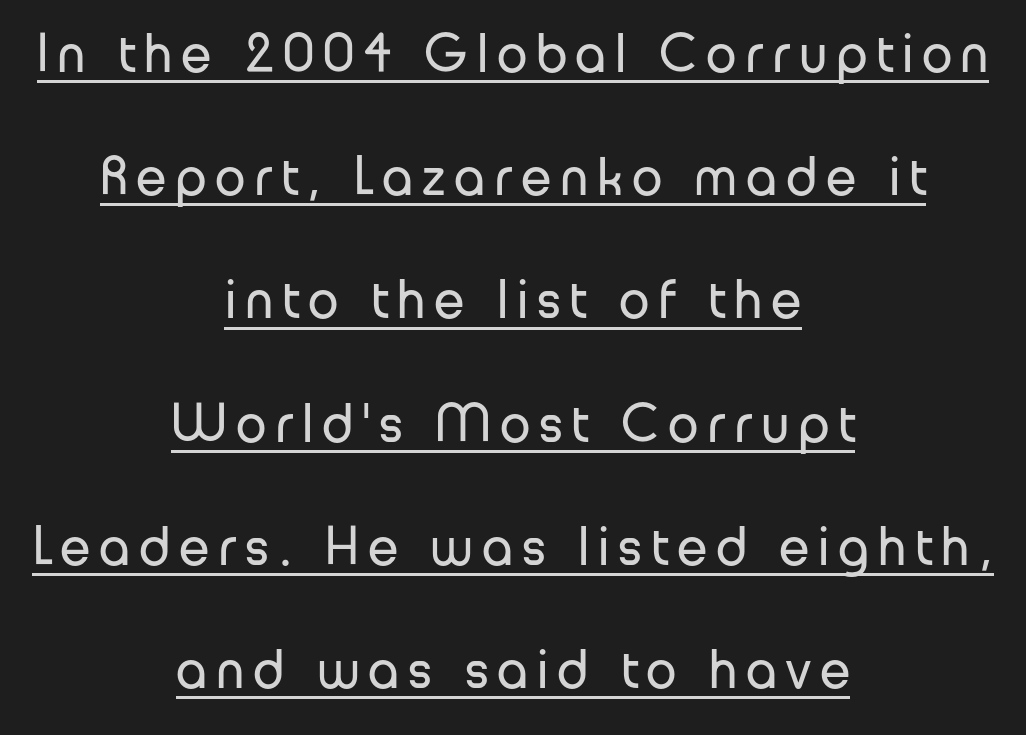
The image shows 55 px regular-weight sans-serif type, upright; set centered, loose line spacing (2.24x), underlined; low stroke contrast and a medium x-height.
